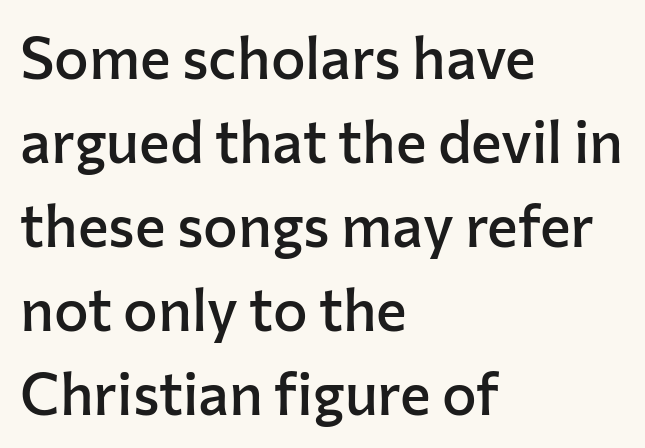
Q: Is the text bold? A: Semi-bold.
Q: Is the text italic (slanted)? A: No, it is upright.
Q: Is the typeface a serif or a sans-serif typeface? A: Sans-serif.
Q: Is the text underlined? A: No.
Q: How is the paragraph aligned? A: Left-aligned.
Q: Is the spacing between letters normal or unusually wide? A: Normal.
Q: Is the spacing between lines tight, normal or loose? A: Normal.
Q: Width (condensed, normal, or wide)? A: Normal.
Q: Stroke contrast? A: Low.
Q: x-height? A: Medium.
Q: Monospaced? A: No.
